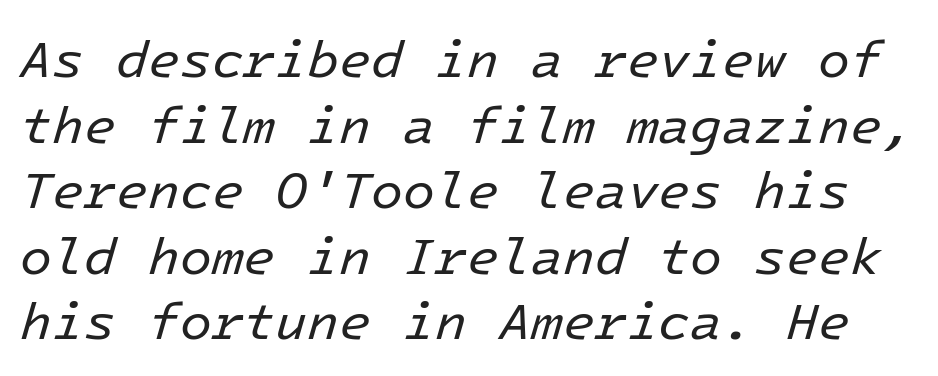
The image shows 52 px regular-weight type, italic (leaning right); set normal line spacing (1.26x), normal letter spacing, not underlined; low stroke contrast and a medium x-height.
